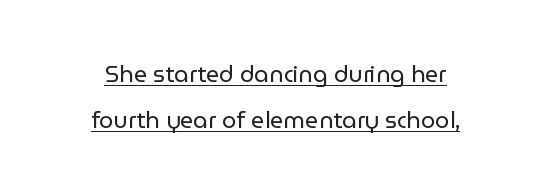
Q: Is the text bold? A: No.
Q: Is the text italic (slanted)? A: No, it is upright.
Q: Is the text underlined? A: Yes.
Q: How is the paragraph aligned? A: Centered.
Q: Is the spacing between letters normal or unusually wide? A: Normal.
Q: Is the spacing between lines tight, normal or loose? A: Loose.
